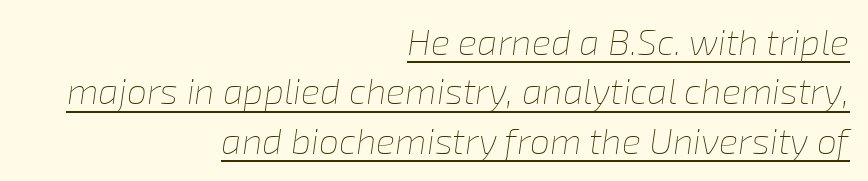
Q: Is the text bold? A: No.
Q: Is the text italic (slanted)? A: Yes, it leans right by about 8 degrees.
Q: Is the text underlined? A: Yes.
Q: How is the paragraph aligned? A: Right-aligned.
Q: Is the spacing between letters normal or unusually wide? A: Normal.
Q: Is the spacing between lines tight, normal or loose? A: Normal.
Q: Width (condensed, normal, or wide)? A: Normal.
Q: Stroke contrast? A: Low.
Q: x-height? A: Medium.
Q: Monospaced? A: No.
